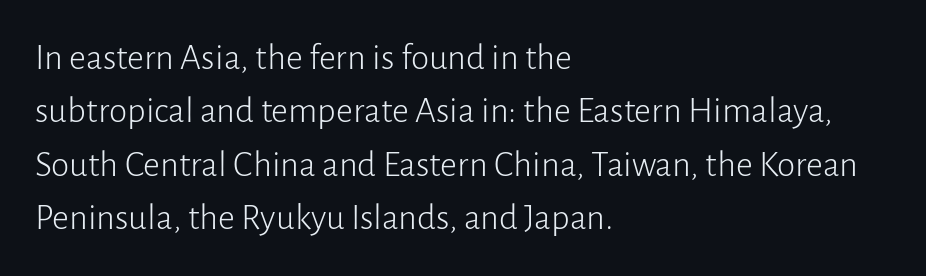
Q: Is the text bold? A: No.
Q: Is the text italic (slanted)? A: No, it is upright.
Q: Is the typeface a serif or a sans-serif typeface? A: Sans-serif.
Q: Is the text underlined? A: No.
Q: How is the paragraph aligned? A: Left-aligned.
Q: Is the spacing between letters normal or unusually wide? A: Normal.
Q: Is the spacing between lines tight, normal or loose? A: Normal.
Q: Width (condensed, normal, or wide)? A: Normal.
Q: Stroke contrast? A: Low.
Q: x-height? A: Medium.
Q: Monospaced? A: No.
